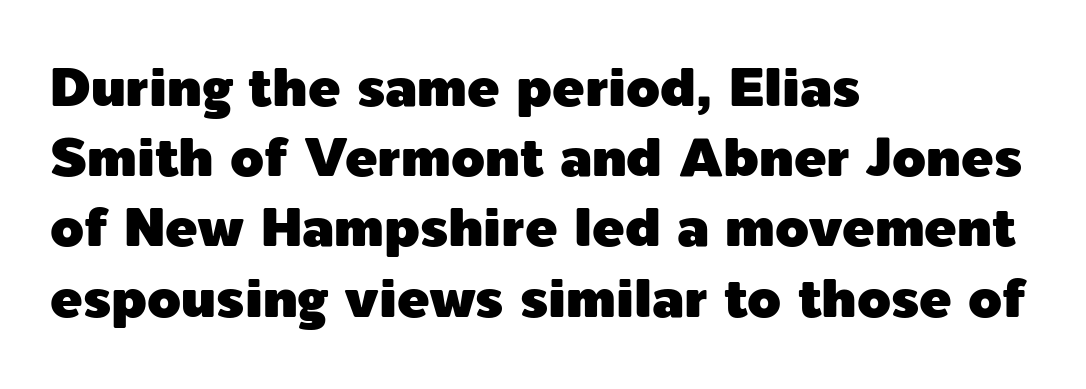
The baseline area is clear. There is no visible air inserted between adjacent glyphs. Horizontally, the lines are justified to the leading edge only. The characters display no serif detailing; their extremities are plain.
